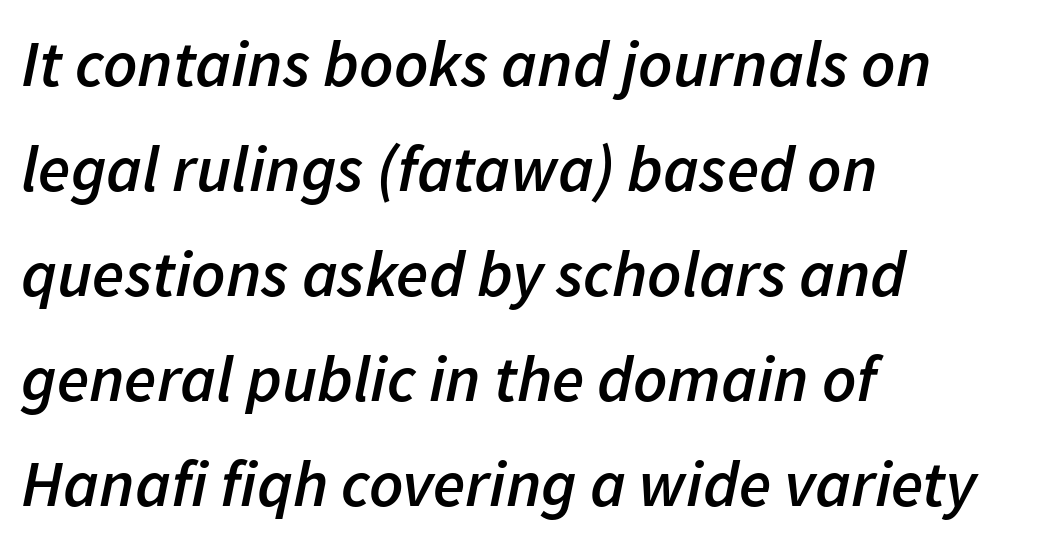
{"italic": "yes", "lean": "right", "slant_degrees": 11, "bold": "semi", "weight": "semibold", "width": "normal", "stroke_contrast": "low", "x_height": "medium", "monospaced": "no", "underline": "no", "align": "left", "line_spacing": "normal", "line_spacing_ratio": 1.59, "letter_spacing": "normal", "letter_spacing_em": 0.0, "glyph_px": 66}
